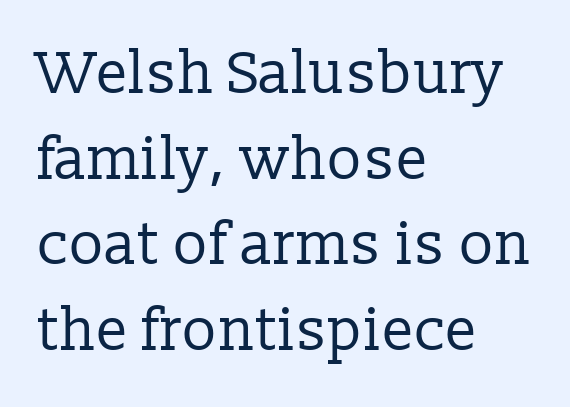
Q: Is the text bold? A: No.
Q: Is the text italic (slanted)? A: No, it is upright.
Q: Is the typeface a serif or a sans-serif typeface? A: Serif.
Q: Is the text underlined? A: No.
Q: How is the paragraph aligned? A: Left-aligned.
Q: Is the spacing between letters normal or unusually wide? A: Normal.
Q: Is the spacing between lines tight, normal or loose? A: Normal.
Q: Width (condensed, normal, or wide)? A: Normal.
Q: Stroke contrast? A: Low.
Q: x-height? A: Medium.
Q: Monospaced? A: No.
